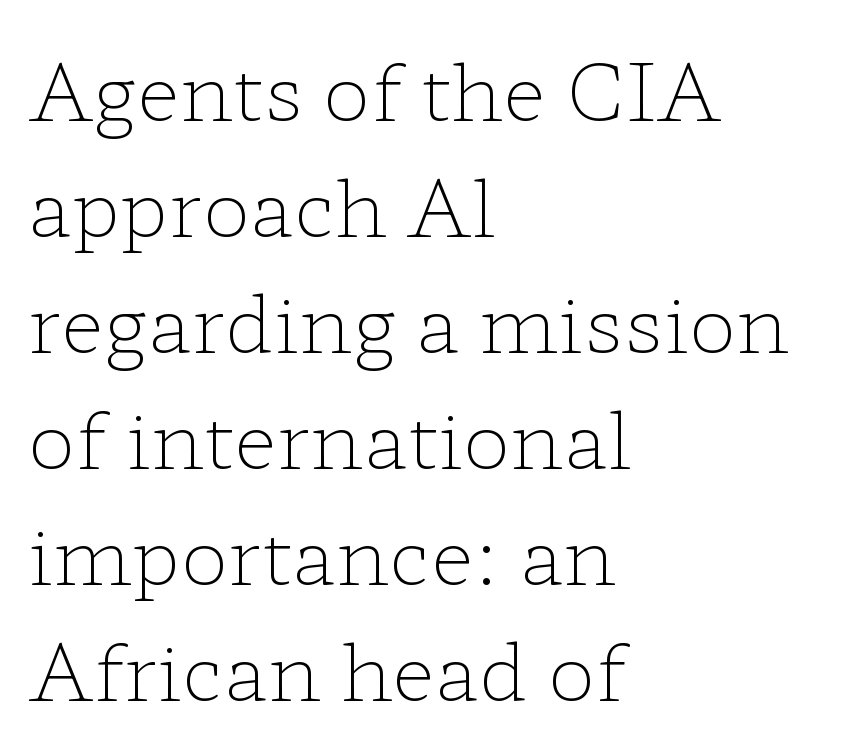
Q: Is the text bold? A: No.
Q: Is the text italic (slanted)? A: No, it is upright.
Q: Is the typeface a serif or a sans-serif typeface? A: Serif.
Q: Is the text underlined? A: No.
Q: How is the paragraph aligned? A: Left-aligned.
Q: Is the spacing between letters normal or unusually wide? A: Normal.
Q: Is the spacing between lines tight, normal or loose? A: Normal.
Q: Width (condensed, normal, or wide)? A: Wide.
Q: Stroke contrast? A: Low.
Q: x-height? A: Medium.
Q: Monospaced? A: No.
